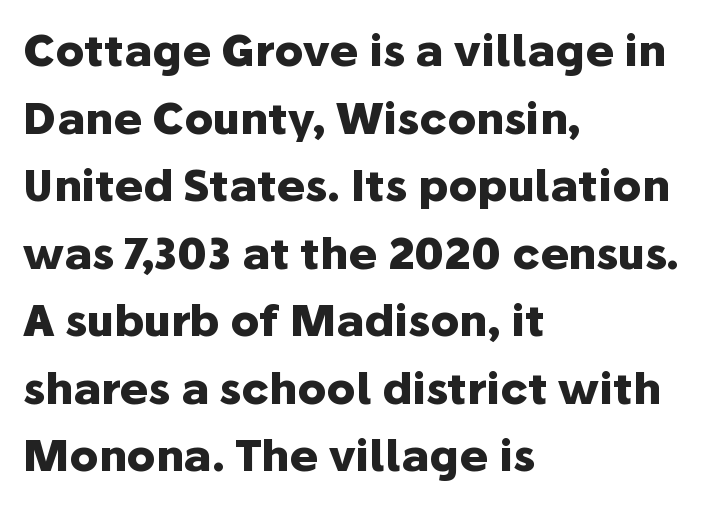
Q: Is the text bold? A: Yes.
Q: Is the text italic (slanted)? A: No, it is upright.
Q: Is the typeface a serif or a sans-serif typeface? A: Sans-serif.
Q: Is the text underlined? A: No.
Q: How is the paragraph aligned? A: Left-aligned.
Q: Is the spacing between letters normal or unusually wide? A: Normal.
Q: Is the spacing between lines tight, normal or loose? A: Normal.
Q: Width (condensed, normal, or wide)? A: Normal.
Q: Stroke contrast? A: Low.
Q: x-height? A: Medium.
Q: Monospaced? A: No.
